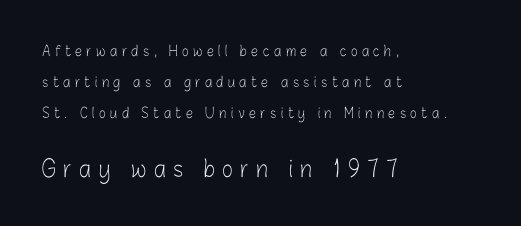
Q: Is the text bold? A: No.
Q: Is the text italic (slanted)? A: No, it is upright.
Q: Is the text underlined? A: No.
Q: How is the paragraph aligned? A: Left-aligned.
Q: Is the spacing between letters normal or unusually wide? A: Unusually wide.
Q: Is the spacing between lines tight, normal or loose? A: Loose.
Q: Which block of text is set in a larger size, the first (top) or the second (bottom)? A: The second (bottom) one.
